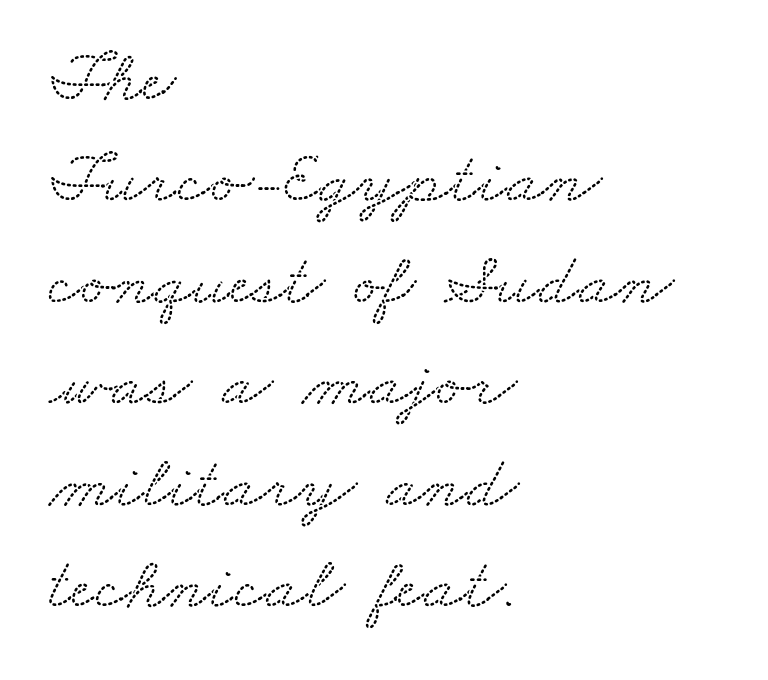
Horizontal bands of white between lines are of average thickness. To sum up the face: it has serifs. Glance below the letters and you will spot only blank space. Left-aligned paragraph, ragged on the right. These lines keep a tight, regular rhythm from letter to letter.
